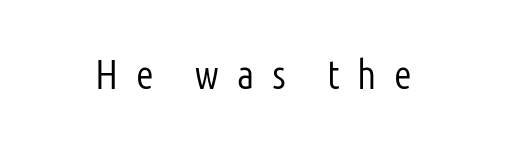
{"serif": "no", "italic": "no", "bold": "no", "weight": "light", "width": "condensed", "stroke_contrast": "low", "x_height": "medium", "monospaced": "no", "underline": "no", "letter_spacing": "wide", "letter_spacing_em": 0.43, "glyph_px": 41}
